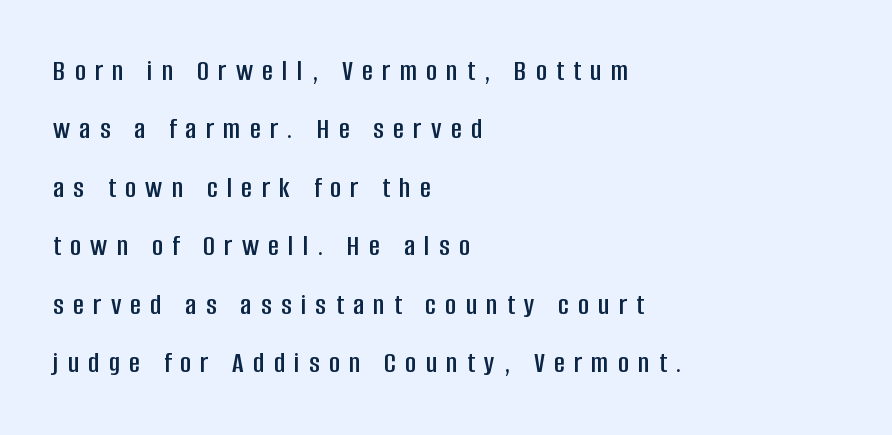
The image shows 30 px condensed sans-serif type, upright; set left-aligned, loose line spacing (1.95x), unusually wide letter spacing (+0.31 em), not underlined; low stroke contrast and a large x-height.
